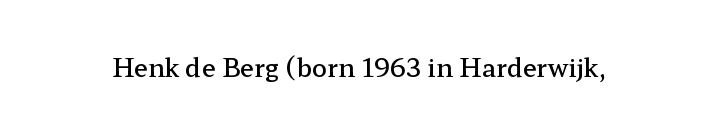
The image shows 25 px text type, upright; set normal letter spacing, not underlined.
